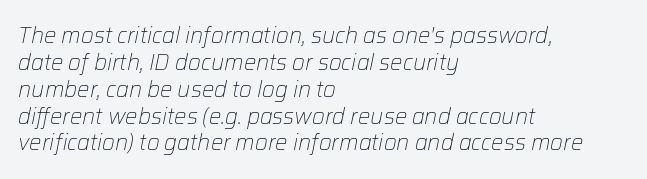
Q: Is the text bold? A: No.
Q: Is the text italic (slanted)? A: Yes, it leans right by about 12 degrees.
Q: Is the text underlined? A: No.
Q: How is the paragraph aligned? A: Left-aligned.
Q: Is the spacing between letters normal or unusually wide? A: Normal.
